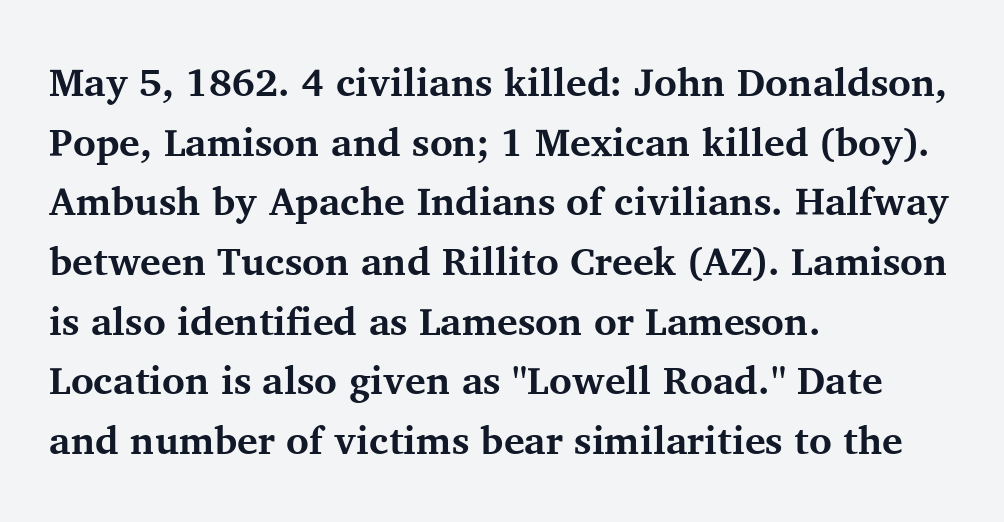
{"serif": "yes", "italic": "no", "bold": "yes", "weight": "bold", "width": "normal", "stroke_contrast": "medium", "x_height": "medium", "monospaced": "no", "underline": "no", "align": "left", "line_spacing": "normal", "line_spacing_ratio": 1.53, "letter_spacing": "normal", "letter_spacing_em": 0.0, "glyph_px": 39}
